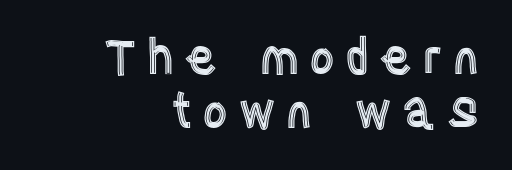
The image shows 49 px condensed type, upright; set right-aligned, tight line spacing (1.1x), unusually wide letter spacing (+0.2 em), not underlined; a large x-height.
